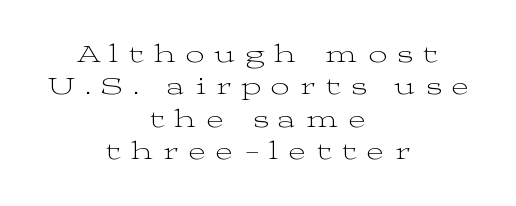
Q: Is the text bold? A: No.
Q: Is the text italic (slanted)? A: No, it is upright.
Q: Is the text underlined? A: No.
Q: How is the paragraph aligned? A: Centered.
Q: Is the spacing between letters normal or unusually wide? A: Unusually wide.
Q: Is the spacing between lines tight, normal or loose? A: Normal.
